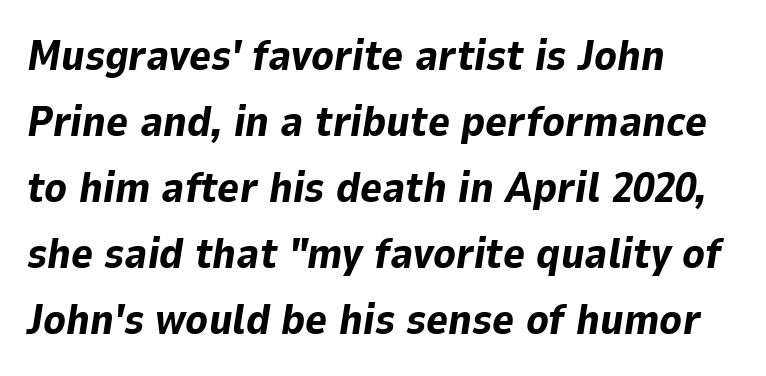
Q: Is the text bold? A: Yes.
Q: Is the text italic (slanted)? A: Yes, it leans right by about 9 degrees.
Q: Is the text underlined? A: No.
Q: How is the paragraph aligned? A: Left-aligned.
Q: Is the spacing between letters normal or unusually wide? A: Normal.
Q: Is the spacing between lines tight, normal or loose? A: Normal.
Q: Width (condensed, normal, or wide)? A: Normal.
Q: Stroke contrast? A: Low.
Q: x-height? A: Medium.
Q: Monospaced? A: No.
